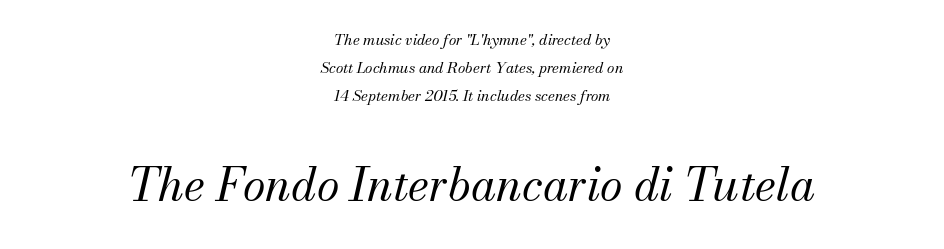
{"serif": "yes", "italic": "yes", "lean": "right", "slant_degrees": 13, "bold": "no", "weight": "regular", "width": "normal", "stroke_contrast": "medium", "x_height": "small", "monospaced": "no", "underline": "no", "align": "center", "line_spacing_ratio": 1.88, "letter_spacing": "normal", "letter_spacing_em": 0.0, "larger_block": "second", "size_ratio": 3.07, "glyph_px": 46}
